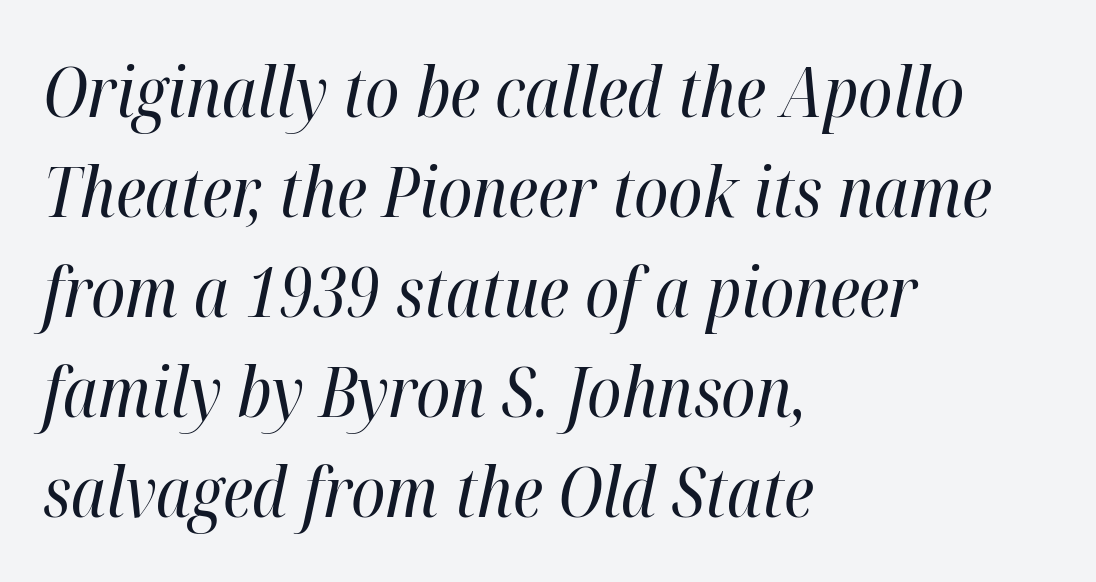
Q: Is the text bold? A: No.
Q: Is the text italic (slanted)? A: Yes, it leans right by about 12 degrees.
Q: Is the text underlined? A: No.
Q: How is the paragraph aligned? A: Left-aligned.
Q: Is the spacing between letters normal or unusually wide? A: Normal.
Q: Is the spacing between lines tight, normal or loose? A: Normal.
Q: Width (condensed, normal, or wide)? A: Condensed.
Q: Stroke contrast? A: High.
Q: x-height? A: Medium.
Q: Monospaced? A: No.
